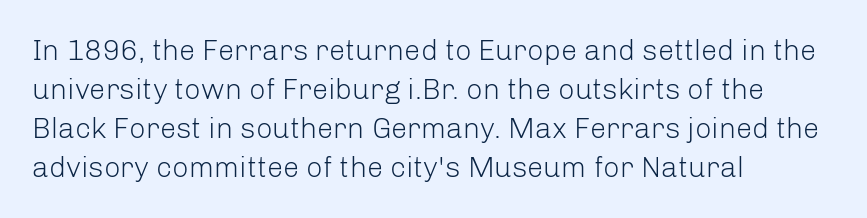
Normally led — the rows are evenly, conventionally spaced. Is the type heavy? It reads as light-to-regular instead. A roman cut, with each character standing at attention. Here the designer chose a conventional face with non-uniform glyph widths. Type style note: lacks serifs. Any mark beneath the type? The region is blank.
